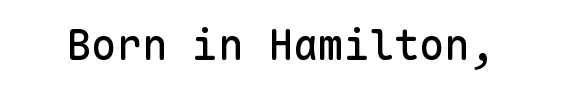
The image shows 42 px sans-serif type, upright, monospaced; set normal letter spacing, not underlined; low stroke contrast and a medium x-height.
